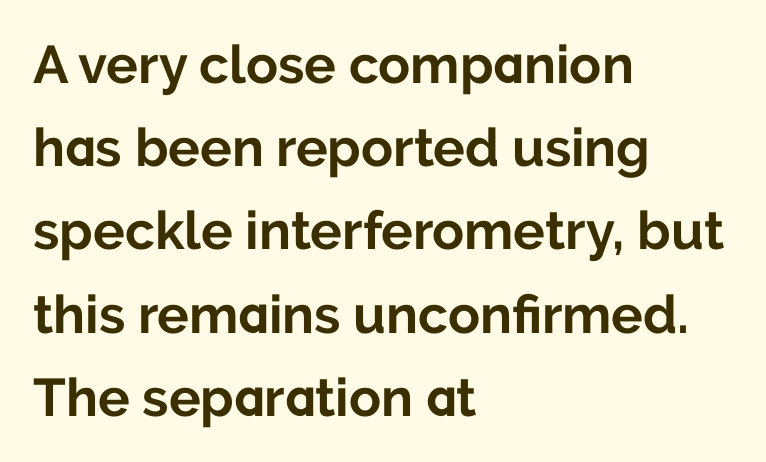
The rag falls on the right side of this text block. The letters advance in unequal steps, a hallmark of proportional type. These lines are composed in type without serifs. Students, this is bold: see how much ink each stroke carries.
